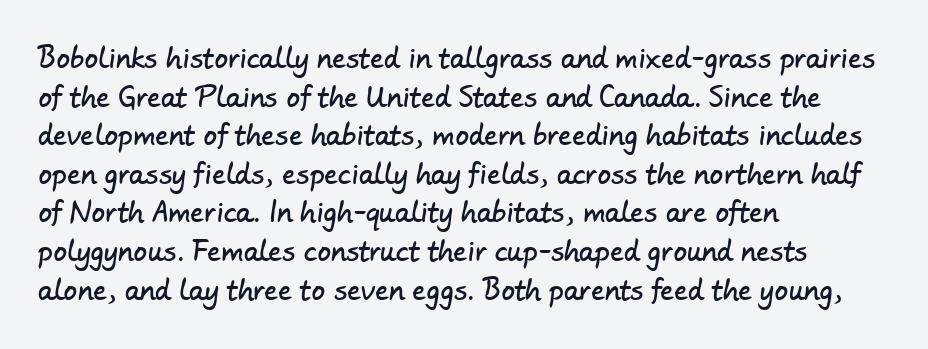
Q: Is the text underlined? A: No.
Q: How is the paragraph aligned? A: Left-aligned.
Q: Is the spacing between letters normal or unusually wide? A: Normal.
Q: Is the spacing between lines tight, normal or loose? A: Normal.
